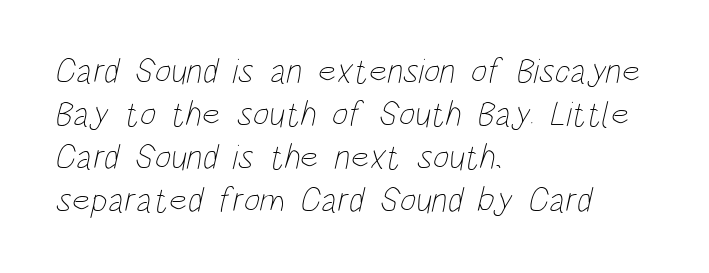
{"bold": "no", "weight": "thin", "width": "condensed", "stroke_contrast": "low", "x_height": "large", "monospaced": "no", "underline": "no", "align": "left", "line_spacing_ratio": 1.23, "letter_spacing": "normal", "letter_spacing_em": 0.0, "glyph_px": 35}
